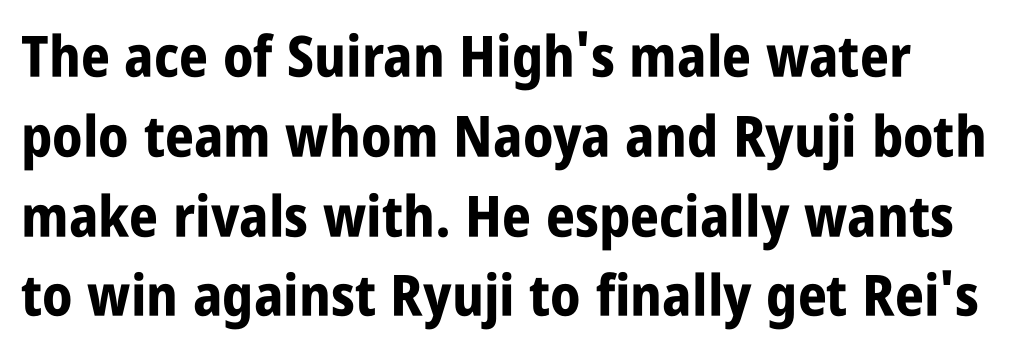
Q: Is the text bold? A: Yes.
Q: Is the text italic (slanted)? A: No, it is upright.
Q: Is the typeface a serif or a sans-serif typeface? A: Sans-serif.
Q: Is the text underlined? A: No.
Q: Is the spacing between letters normal or unusually wide? A: Normal.
Q: Is the spacing between lines tight, normal or loose? A: Normal.
Q: Width (condensed, normal, or wide)? A: Condensed.
Q: Stroke contrast? A: Low.
Q: x-height? A: Large.
Q: Monospaced? A: No.
